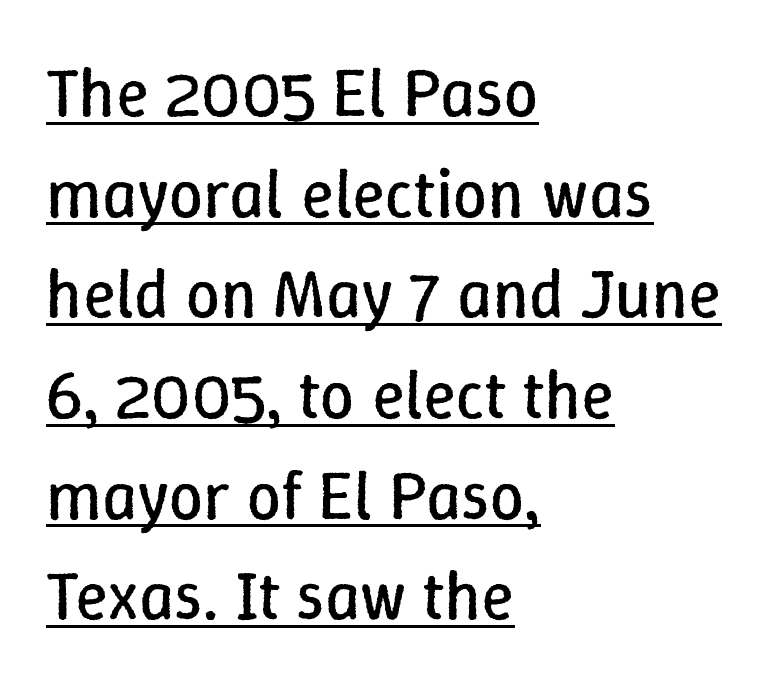
Q: Is the text bold? A: No.
Q: Is the text italic (slanted)? A: No, it is upright.
Q: Is the text underlined? A: Yes.
Q: How is the paragraph aligned? A: Left-aligned.
Q: Is the spacing between letters normal or unusually wide? A: Normal.
Q: Is the spacing between lines tight, normal or loose? A: Normal.
Q: Width (condensed, normal, or wide)? A: Normal.
Q: Stroke contrast? A: Low.
Q: x-height? A: Medium.
Q: Monospaced? A: No.
